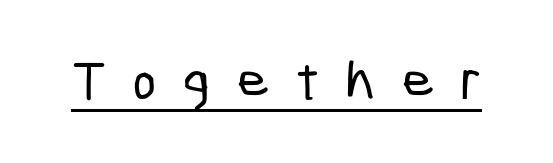
The image shows 55 px condensed sans-serif type; set unusually wide letter spacing (+0.49 em), underlined; low stroke contrast and a medium x-height.
